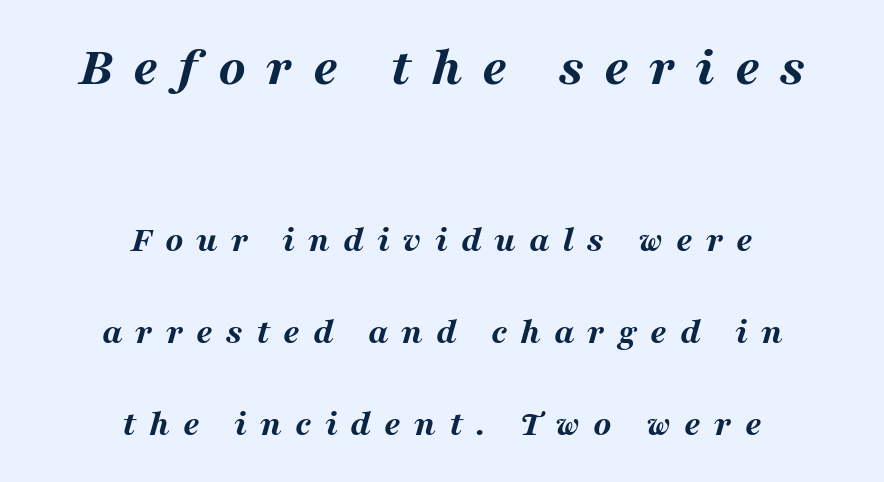
{"italic": "yes", "lean": "right", "slant_degrees": 16, "bold": "yes", "weight": "bold", "width": "wide", "stroke_contrast": "medium", "x_height": "medium", "monospaced": "no", "underline": "no", "align": "center", "line_spacing": "loose", "line_spacing_ratio": 2.49, "letter_spacing": "wide", "letter_spacing_em": 0.35, "larger_block": "first", "size_ratio": 1.51, "glyph_px": 56}
